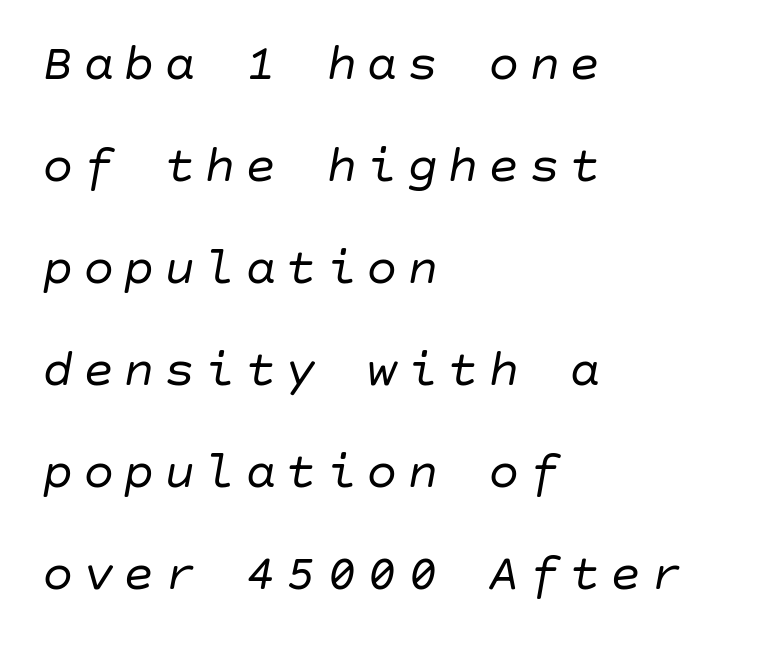
{"italic": "yes", "lean": "right", "slant_degrees": 10, "bold": "no", "weight": "regular", "width": "normal", "stroke_contrast": "low", "x_height": "large", "underline": "no", "align": "left", "line_spacing": "loose", "line_spacing_ratio": 1.96, "glyph_px": 52}
